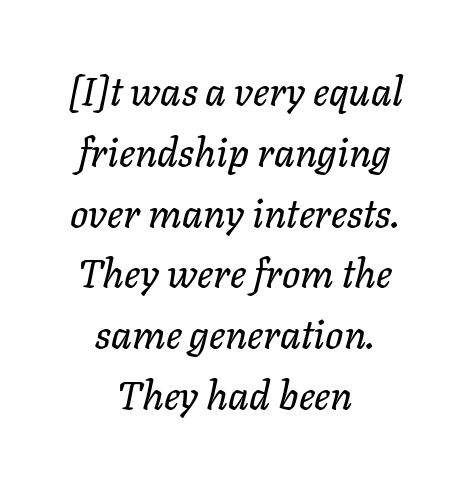
Q: Is the text italic (slanted)? A: Yes, it leans right by about 11 degrees.
Q: Is the text underlined? A: No.
Q: How is the paragraph aligned? A: Centered.
Q: Is the spacing between letters normal or unusually wide? A: Normal.
Q: Is the spacing between lines tight, normal or loose? A: Normal.
Q: Width (condensed, normal, or wide)? A: Normal.
Q: Stroke contrast? A: Low.
Q: x-height? A: Medium.
Q: Monospaced? A: No.
